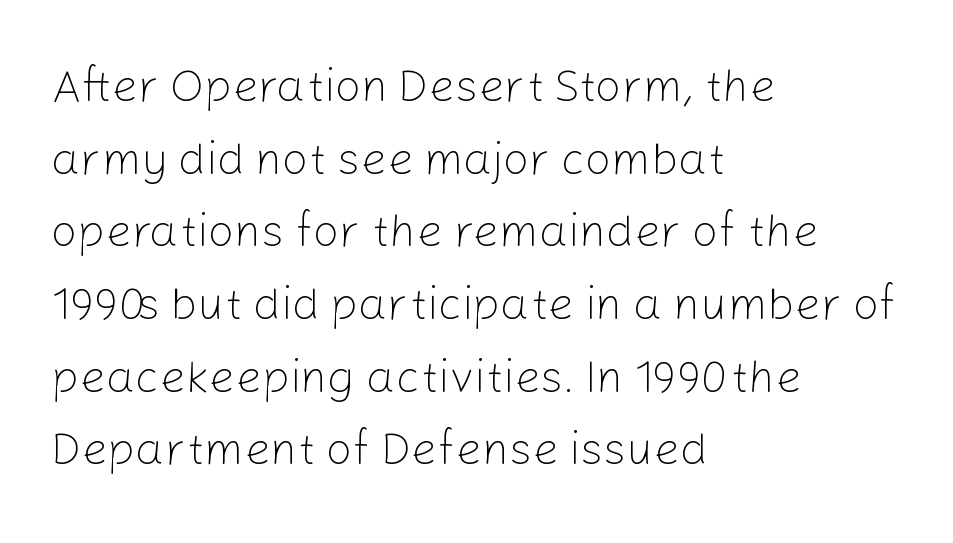
The image shows 46 px light sans-serif type, upright; set left-aligned, normal line spacing (1.58x), normal letter spacing, not underlined; low stroke contrast and a medium x-height.
